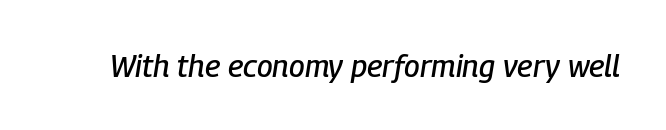
Q: Is the text italic (slanted)? A: Yes, it leans right by about 9 degrees.
Q: Is the text underlined? A: No.
Q: Is the spacing between letters normal or unusually wide? A: Normal.
Q: Width (condensed, normal, or wide)? A: Condensed.
Q: Stroke contrast? A: Low.
Q: x-height? A: Medium.
Q: Monospaced? A: No.
